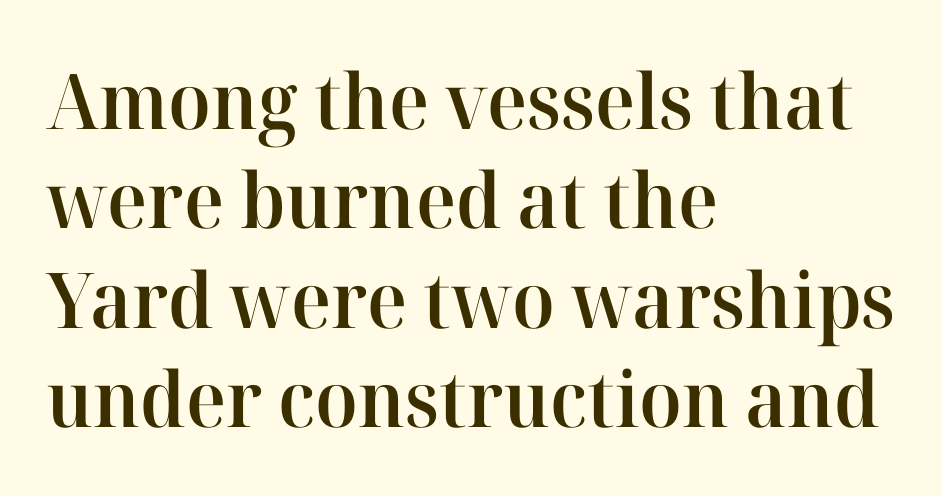
The image shows 77 px semibold serif type, upright; set left-aligned, normal line spacing (1.29x), normal letter spacing, not underlined; high stroke contrast and a medium x-height.
